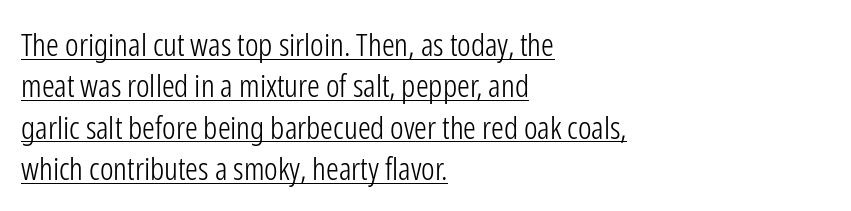
Q: Is the text bold? A: No.
Q: Is the text italic (slanted)? A: No, it is upright.
Q: Is the typeface a serif or a sans-serif typeface? A: Sans-serif.
Q: Is the text underlined? A: Yes.
Q: How is the paragraph aligned? A: Left-aligned.
Q: Is the spacing between letters normal or unusually wide? A: Normal.
Q: Is the spacing between lines tight, normal or loose? A: Normal.
Q: Width (condensed, normal, or wide)? A: Condensed.
Q: Stroke contrast? A: Low.
Q: x-height? A: Medium.
Q: Monospaced? A: No.
